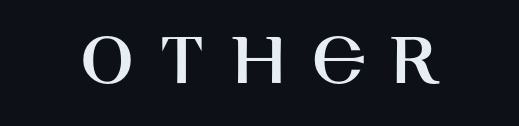
Q: Is the text italic (slanted)? A: No, it is upright.
Q: Is the typeface a serif or a sans-serif typeface? A: Sans-serif.
Q: Is the text underlined? A: No.
Q: Is the spacing between letters normal or unusually wide? A: Unusually wide.
Q: Width (condensed, normal, or wide)? A: Normal.
Q: Stroke contrast? A: High.
Q: x-height? A: Large.
Q: Monospaced? A: No.
